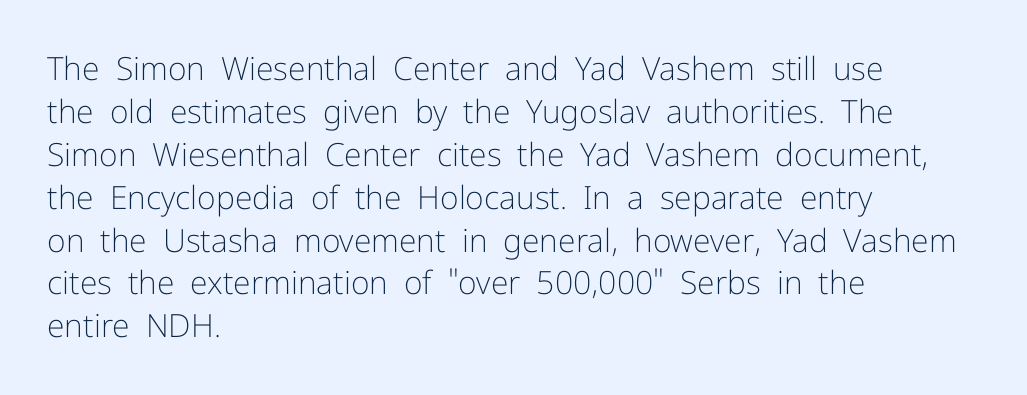
It's the straight-up-and-down kind of type. The rows are spaced the way most documents space them. The typesetter chose a ragged-right arrangement here. The space beneath each line is pristine and unruled. Words appear dense and cohesive because spacing is normal. Check where the strokes stop: nothing finishes them off — pure sans.
